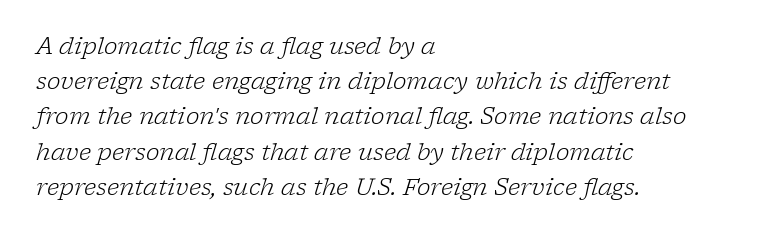
The image shows 23 px text type, italic (leaning right); set left-aligned, normal line spacing (1.53x), normal letter spacing, not underlined.
